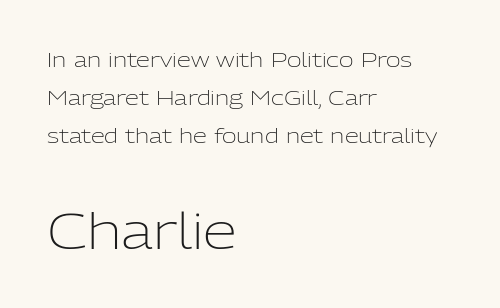
Q: Is the text bold? A: No.
Q: Is the text italic (slanted)? A: No, it is upright.
Q: Is the typeface a serif or a sans-serif typeface? A: Sans-serif.
Q: Is the text underlined? A: No.
Q: How is the paragraph aligned? A: Left-aligned.
Q: Is the spacing between letters normal or unusually wide? A: Normal.
Q: Is the spacing between lines tight, normal or loose? A: Loose.
Q: Which block of text is set in a larger size, the first (top) or the second (bottom)? A: The second (bottom) one.
Q: Width (condensed, normal, or wide)? A: Normal.
Q: Stroke contrast? A: Low.
Q: x-height? A: Medium.
Q: Monospaced? A: No.
